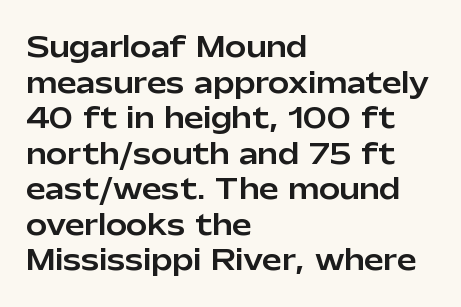
If you drew a ruler down the left edge, every line would touch it. Proportional: the letters do not fall into vertical columns. Characters follow at the spacing the type designer built in. If you measured baseline to baseline, you'd find a middling distance. Grotesque or geometric, the face here clearly has no serifs.
